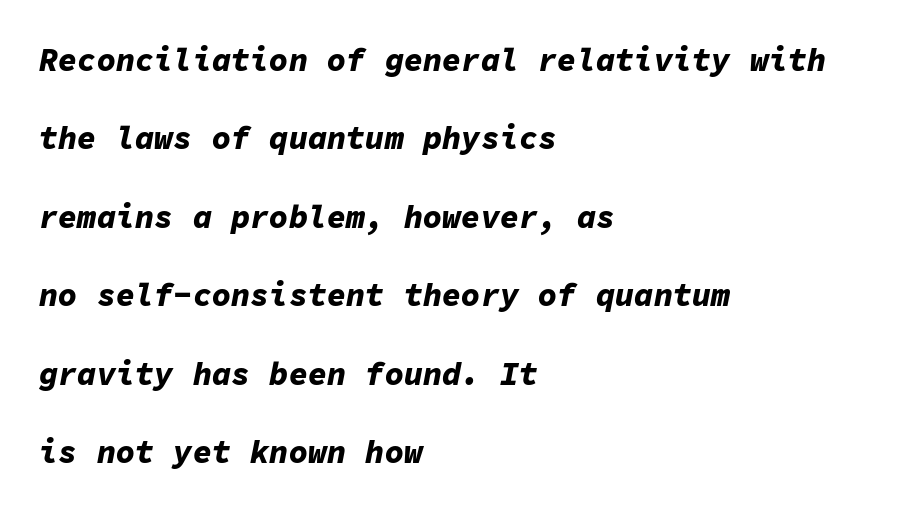
Tracking value appears to be zero — textbook default spacing. Does the weight exceed regular? Yes, all the way to bold. Designer's note — italics engaged. Do the characters align in a grid? Yes, the font is monospaced.
